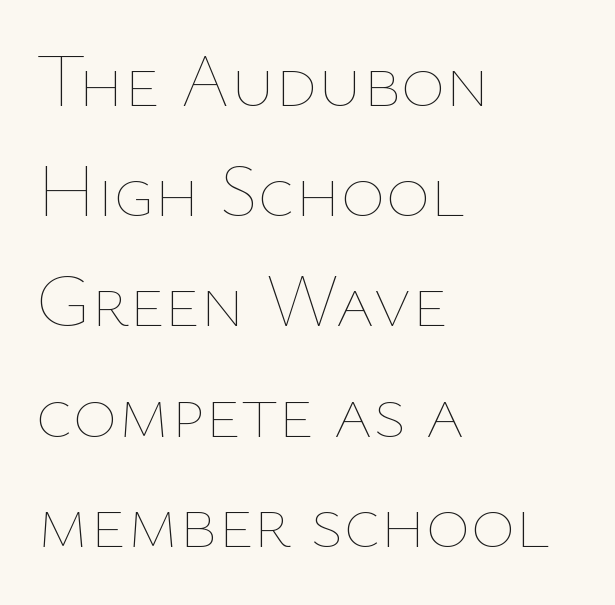
The image shows 76 px thin type, upright; set left-aligned, normal line spacing (1.45x), normal letter spacing, not underlined; low stroke contrast and a medium x-height.
